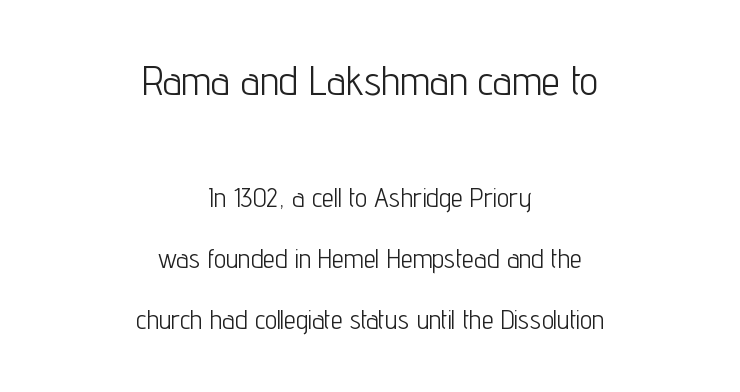
{"serif": "no", "italic": "no", "bold": "no", "weight": "light", "width": "condensed", "stroke_contrast": "low", "x_height": "medium", "monospaced": "no", "underline": "no", "align": "center", "line_spacing": "loose", "line_spacing_ratio": 2.27, "letter_spacing": "normal", "letter_spacing_em": 0.0, "larger_block": "first", "size_ratio": 1.52, "glyph_px": 41}
